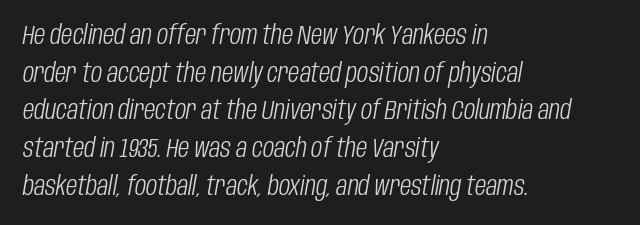
{"italic": "yes", "lean": "right", "slant_degrees": 10, "bold": "no", "underline": "no", "align": "left", "line_spacing": "normal", "line_spacing_ratio": 1.45, "letter_spacing": "normal", "letter_spacing_em": 0.0, "glyph_px": 26}
